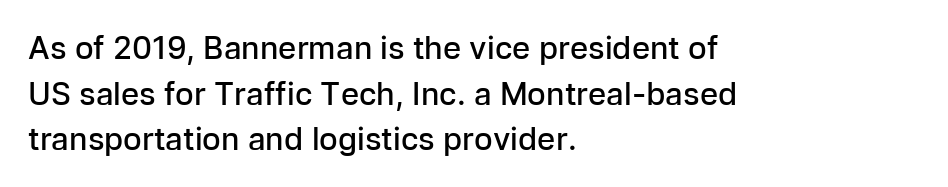
Examine the stroke ends and you'll find no serifs. Typeset ragged right — the left edge is the straight one. Tall strokes in this sample are plumb rather than angled. How would I describe the line gaps? Plain and ordinary. Is this a fixed-width face? No — the glyphs have proportional, varying widths.
